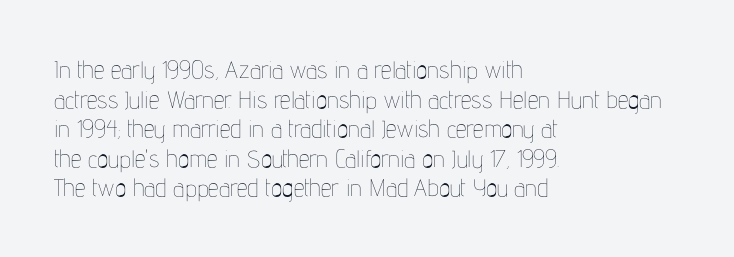
{"italic": "no", "bold": "no", "underline": "no", "align": "left", "line_spacing_ratio": 1.23, "letter_spacing": "normal", "letter_spacing_em": 0.0, "glyph_px": 24}
